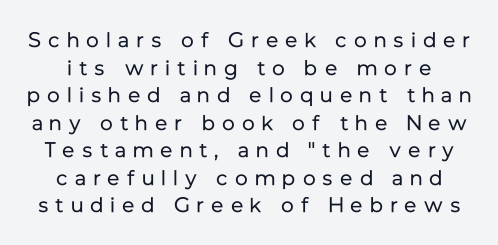
Quick note: interline space is typical. If you drew a line through each stem, it would be perfectly vertical. Is the letter spacing exaggerated? Yes — the characters are pushed far apart. Underlining? Definitely not there.
